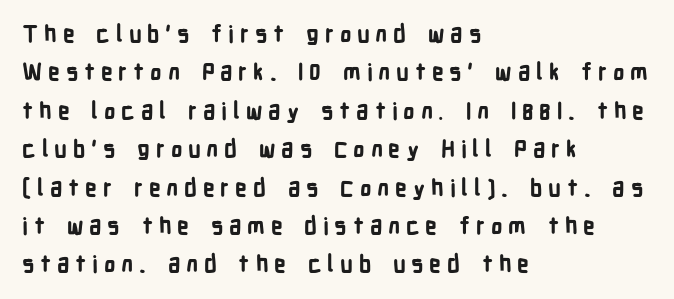
Q: Is the text bold? A: Yes.
Q: Is the text italic (slanted)? A: No, it is upright.
Q: Is the text underlined? A: No.
Q: How is the paragraph aligned? A: Left-aligned.
Q: Is the spacing between letters normal or unusually wide? A: Unusually wide.
Q: Is the spacing between lines tight, normal or loose? A: Normal.
